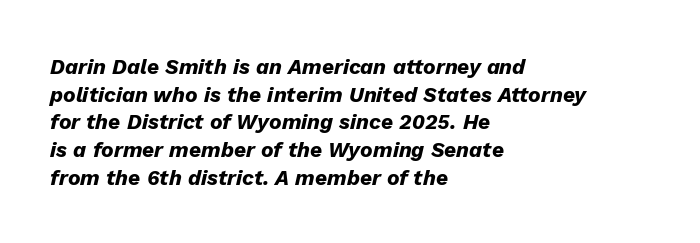
{"italic": "yes", "lean": "right", "slant_degrees": 13, "bold": "yes", "underline": "no", "align": "left", "line_spacing": "normal", "line_spacing_ratio": 1.32, "letter_spacing": "normal", "letter_spacing_em": 0.0, "glyph_px": 21}
